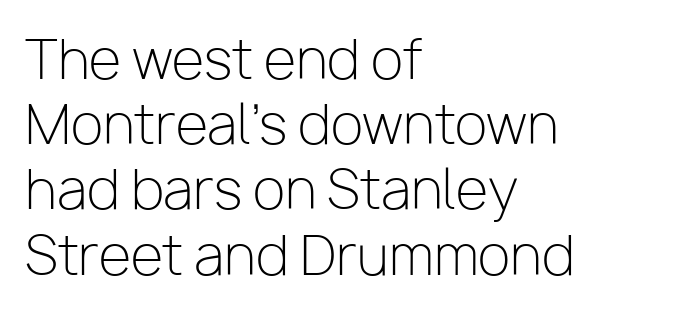
The image shows 53 px light sans-serif type, upright; set left-aligned, line spacing 1.23x, normal letter spacing, not underlined; low stroke contrast and a medium x-height.
